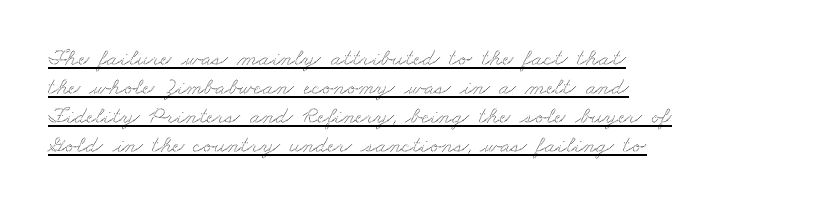
The image shows 24 px text type; set left-aligned, line spacing 1.21x, normal letter spacing, underlined.
